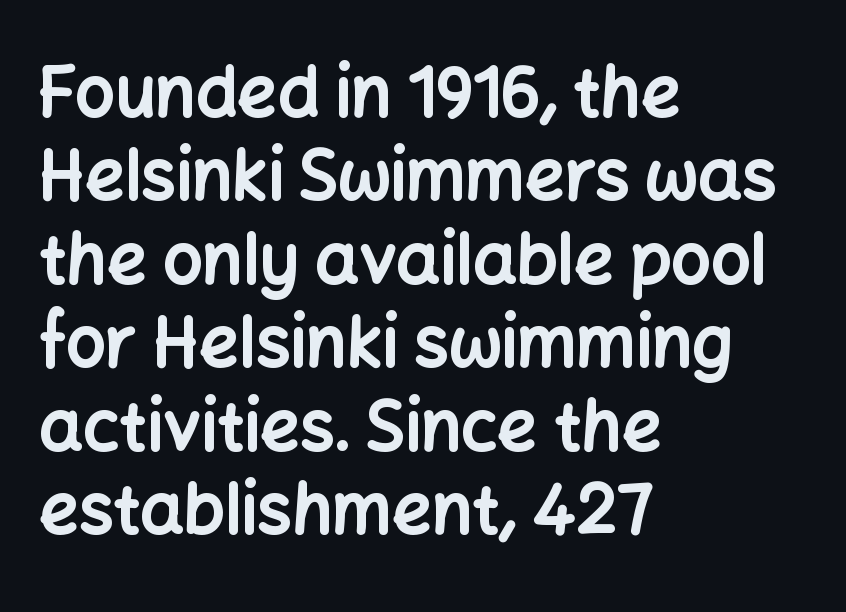
Unmarked baselines from the first word to the last. The paragraph has a hard left edge and a soft right edge. Between one letter and the next there's only the usual sliver of space. Here the designer chose a conventional face with non-uniform glyph widths. Strong, thick strokes mark this as bold type. Typographically, this falls in the sans-serif category.
